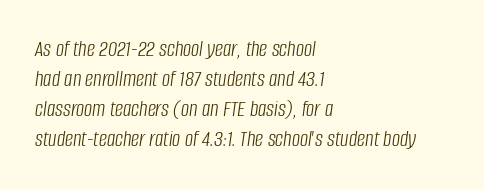
The image shows 23 px text type, italic (leaning right); set left-aligned, normal line spacing (1.31x), normal letter spacing, not underlined.
